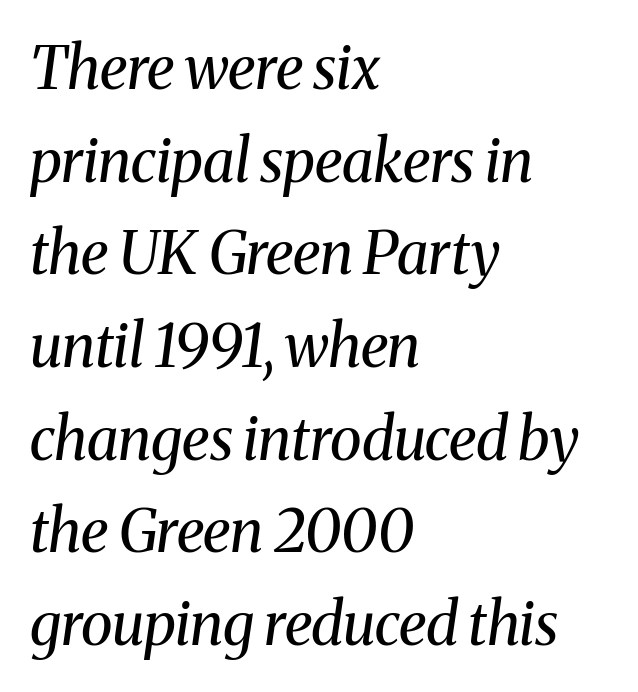
{"serif": "yes", "italic": "yes", "lean": "right", "slant_degrees": 8, "bold": "no", "weight": "regular", "width": "normal", "stroke_contrast": "medium", "x_height": "medium", "monospaced": "no", "underline": "no", "align": "left", "line_spacing": "normal", "line_spacing_ratio": 1.57, "letter_spacing": "normal", "letter_spacing_em": 0.0, "glyph_px": 59}
